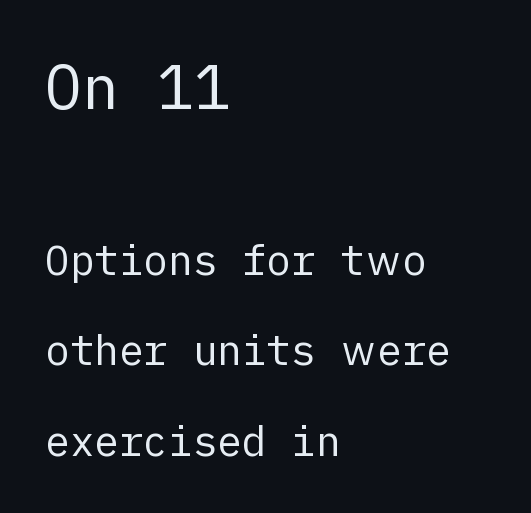
The font sits on the lighter half of the weight spectrum, regular included. Leading: increased. Designer's note — italics off, roman on. Typographically, this falls in the sans-serif category. The passage is arranged the way most books set body copy — flush left.
